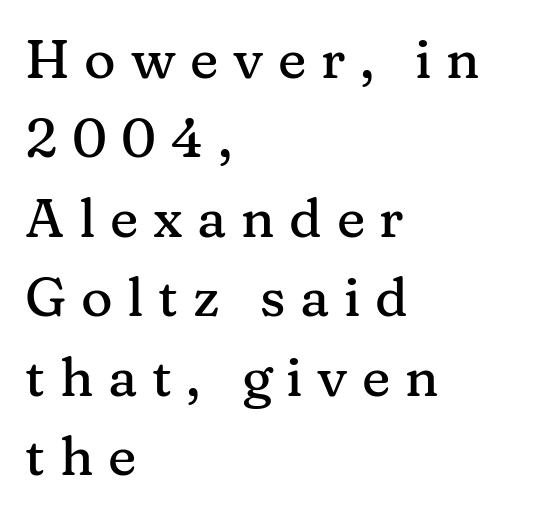
The setting favours the left margin, as ordinary paragraphs usually do. Clear beneath every line of the passage. Does the type have serifs? Yes, each stem ends in a small foot. Honestly, the row spacing looks completely unremarkable.
